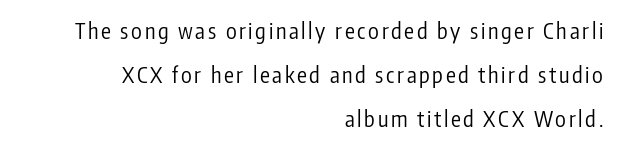
{"italic": "no", "bold": "no", "underline": "no", "align": "right", "line_spacing": "loose", "line_spacing_ratio": 1.99, "glyph_px": 22}
